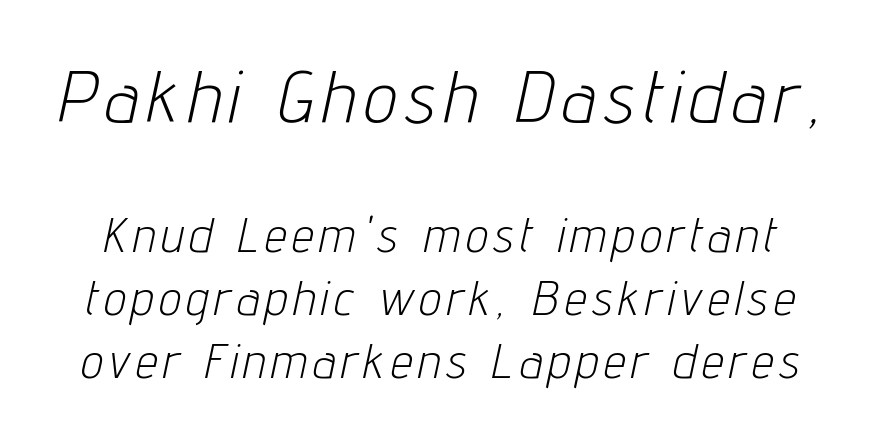
The image shows 73 px light, condensed type, italic (leaning right); set normal line spacing (1.29x), not underlined; the first (top) block is 1.49x larger; low stroke contrast and a medium x-height.
